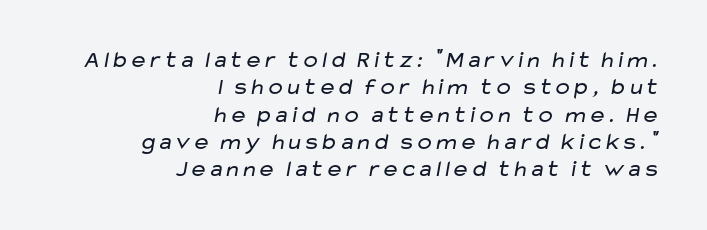
Horizontal alignment here is rightward, an uncommon choice for prose. A light-to-regular cut is what we see here. Does extra space separate the letters? No, they use regular spacing. The space beneath each line is pristine and unruled.
